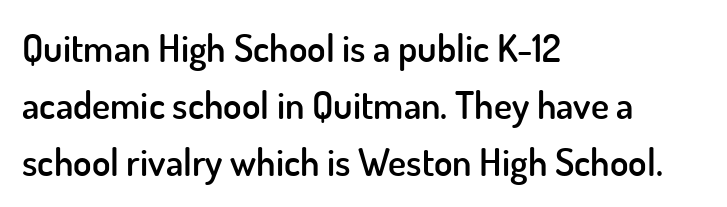
Q: Is the text bold? A: Semi-bold.
Q: Is the text italic (slanted)? A: No, it is upright.
Q: Is the typeface a serif or a sans-serif typeface? A: Sans-serif.
Q: Is the text underlined? A: No.
Q: How is the paragraph aligned? A: Left-aligned.
Q: Is the spacing between letters normal or unusually wide? A: Normal.
Q: Is the spacing between lines tight, normal or loose? A: Normal.
Q: Width (condensed, normal, or wide)? A: Normal.
Q: Stroke contrast? A: Low.
Q: x-height? A: Small.
Q: Monospaced? A: No.
